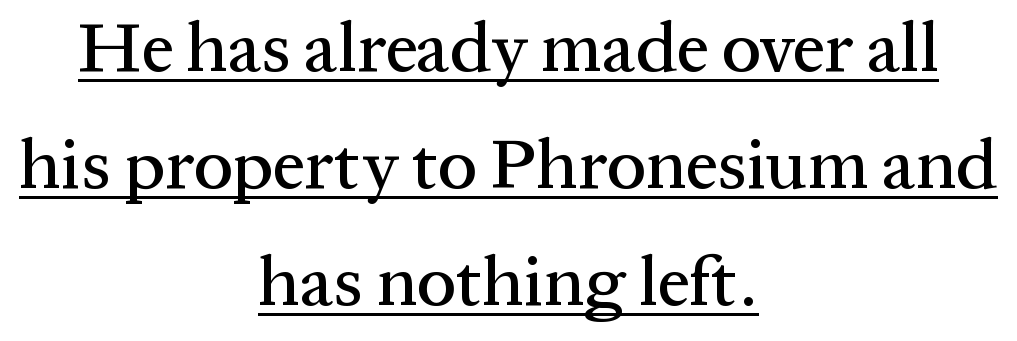
The image shows 71 px serif type, upright; set centered, normal line spacing (1.65x), normal letter spacing, underlined; medium stroke contrast and a medium x-height.
